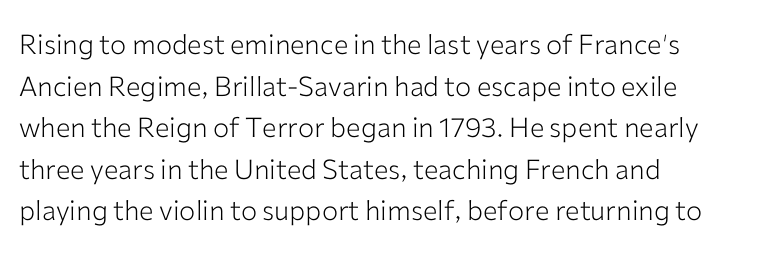
Q: Is the text bold? A: No.
Q: Is the text italic (slanted)? A: No, it is upright.
Q: Is the text underlined? A: No.
Q: How is the paragraph aligned? A: Left-aligned.
Q: Is the spacing between letters normal or unusually wide? A: Normal.
Q: Is the spacing between lines tight, normal or loose? A: Normal.
